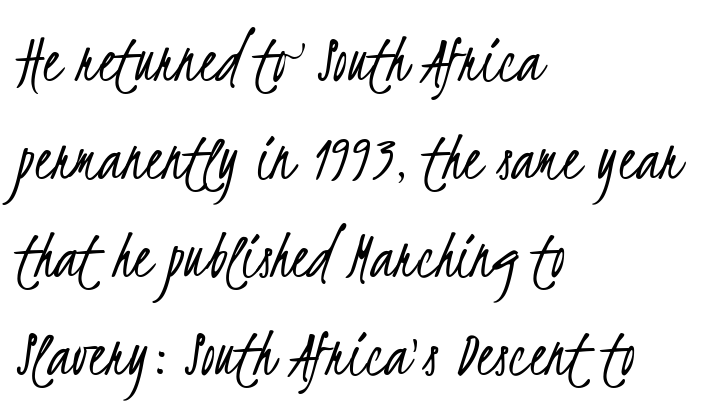
The image shows 70 px light, condensed sans-serif type; set left-aligned, normal line spacing (1.4x), normal letter spacing, not underlined; low stroke contrast and a small x-height.
